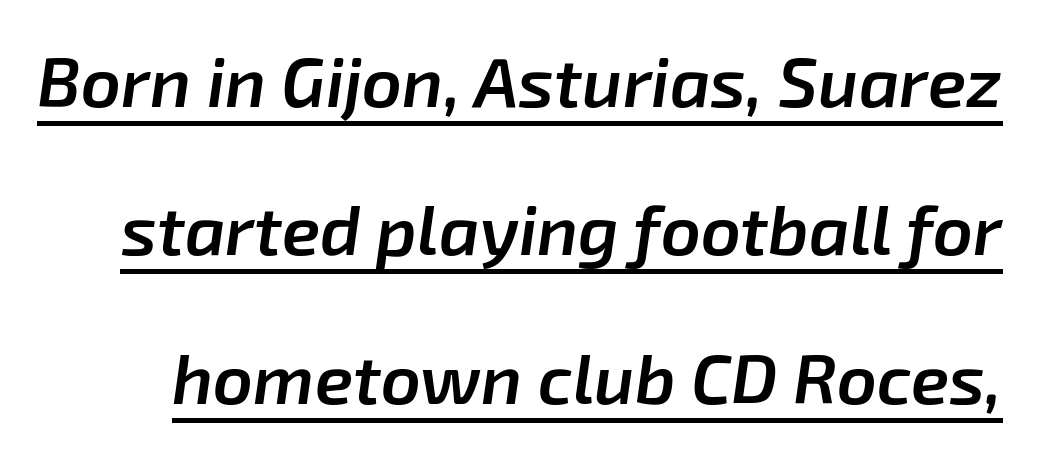
Q: Is the text bold? A: Semi-bold.
Q: Is the text italic (slanted)? A: Yes, it leans right by about 8 degrees.
Q: Is the text underlined? A: Yes.
Q: Is the spacing between letters normal or unusually wide? A: Normal.
Q: Is the spacing between lines tight, normal or loose? A: Loose.
Q: Width (condensed, normal, or wide)? A: Normal.
Q: Stroke contrast? A: Low.
Q: x-height? A: Medium.
Q: Monospaced? A: No.
